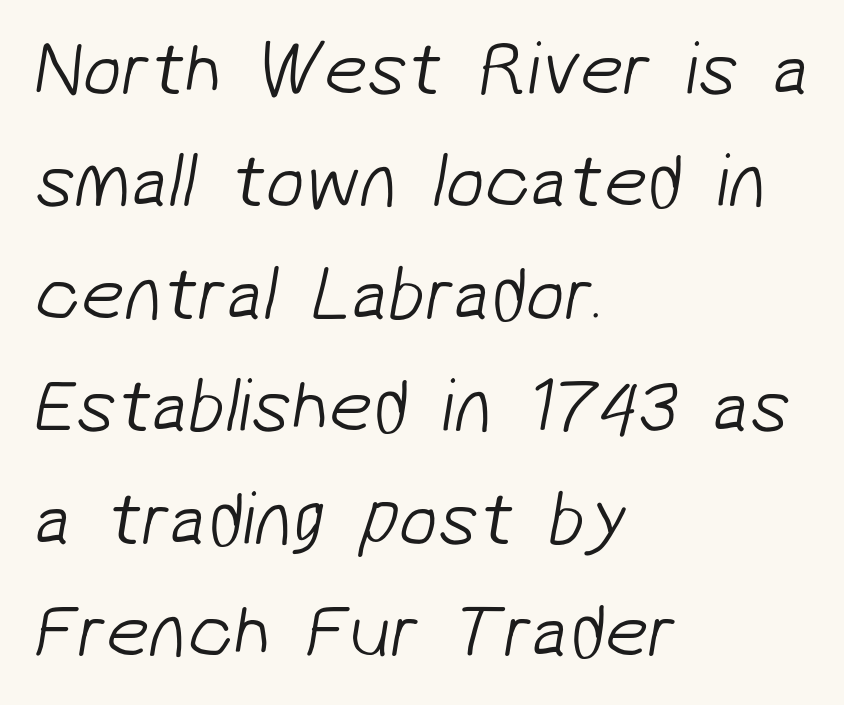
{"serif": "no", "bold": "no", "weight": "light", "width": "normal", "stroke_contrast": "low", "x_height": "medium", "monospaced": "no", "underline": "no", "align": "left", "line_spacing": "normal", "line_spacing_ratio": 1.46, "letter_spacing": "normal", "letter_spacing_em": 0.0, "glyph_px": 77}
